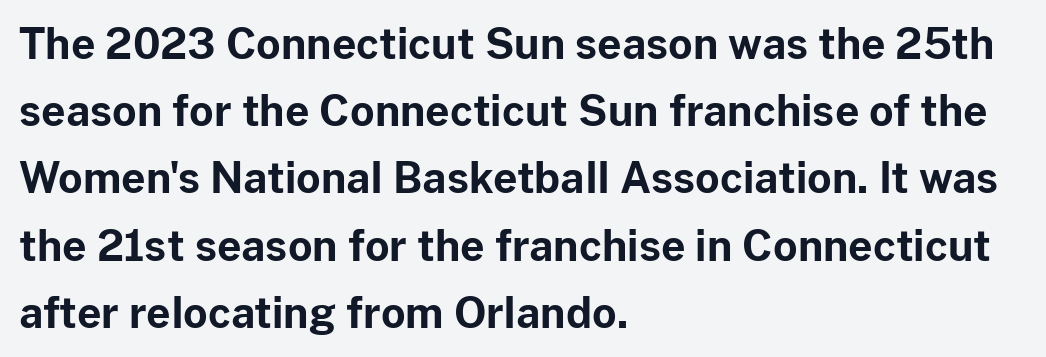
The zone under the glyphs is completely vacant. The horizontal fit of the characters is conventional and even. Line beginnings align vertically; line endings do not. These lines are rendered in a variable-pitch font. Serif or sans? Sans — the stroke terminals are bare.
